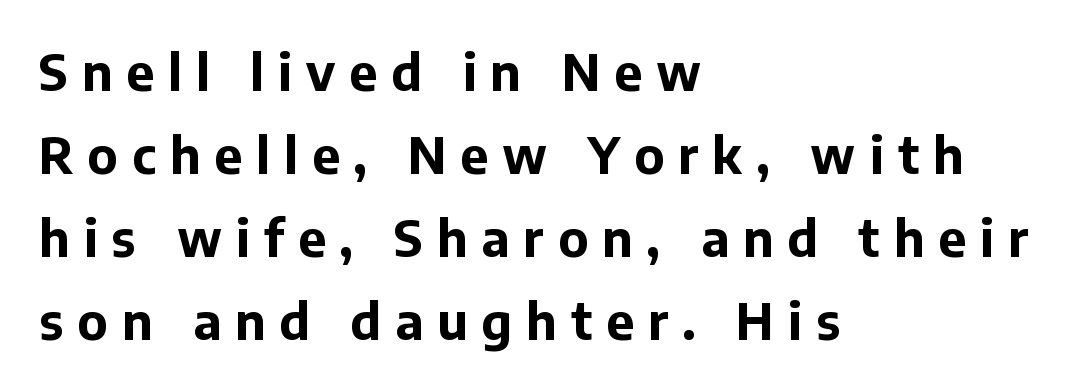
Q: Is the text bold? A: Yes.
Q: Is the text italic (slanted)? A: No, it is upright.
Q: Is the typeface a serif or a sans-serif typeface? A: Sans-serif.
Q: Is the text underlined? A: No.
Q: How is the paragraph aligned? A: Left-aligned.
Q: Is the spacing between letters normal or unusually wide? A: Unusually wide.
Q: Is the spacing between lines tight, normal or loose? A: Normal.
Q: Width (condensed, normal, or wide)? A: Normal.
Q: Stroke contrast? A: Low.
Q: x-height? A: Medium.
Q: Monospaced? A: No.
